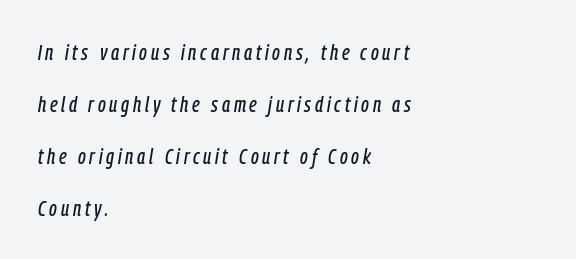
Q: Is the text italic (slanted)? A: Yes, it leans right by about 9 degrees.
Q: Is the text underlined? A: No.
Q: How is the paragraph aligned? A: Left-aligned.
Q: Is the spacing between lines tight, normal or loose? A: Loose.
